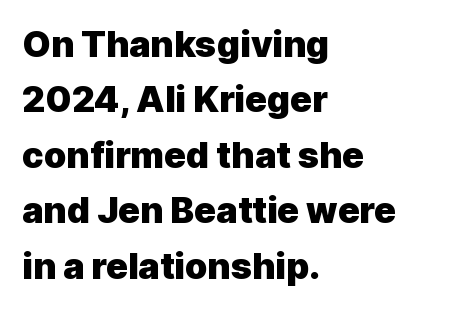
{"serif": "no", "italic": "no", "bold": "yes", "weight": "heavy", "width": "normal", "x_height": "medium", "monospaced": "no", "underline": "no", "align": "left", "line_spacing": "normal", "line_spacing_ratio": 1.54, "letter_spacing": "normal", "letter_spacing_em": 0.0, "glyph_px": 36}
